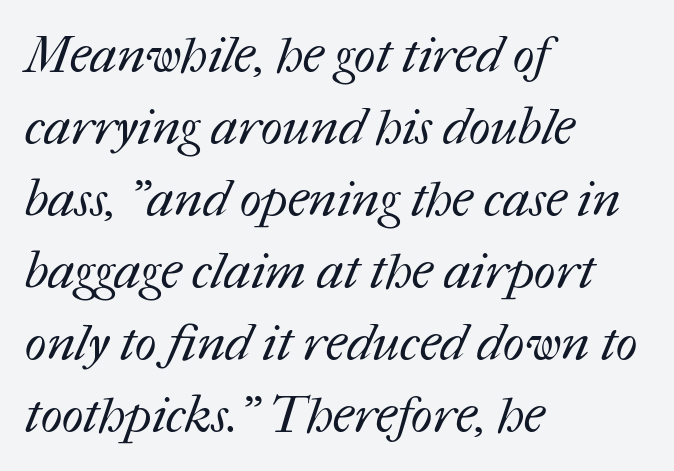
Q: Is the text bold? A: No.
Q: Is the text underlined? A: No.
Q: How is the paragraph aligned? A: Left-aligned.
Q: Is the spacing between letters normal or unusually wide? A: Normal.
Q: Is the spacing between lines tight, normal or loose? A: Normal.
Q: Width (condensed, normal, or wide)? A: Normal.
Q: Stroke contrast? A: Medium.
Q: x-height? A: Medium.
Q: Monospaced? A: No.
